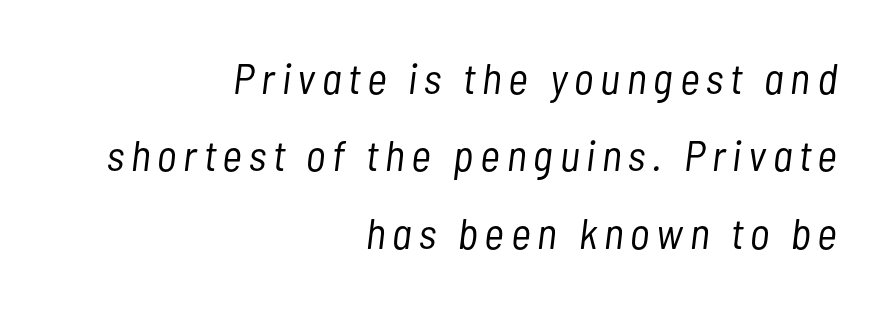
{"italic": "yes", "lean": "right", "slant_degrees": 7, "bold": "no", "weight": "light", "width": "condensed", "stroke_contrast": "low", "x_height": "medium", "monospaced": "no", "underline": "no", "align": "right", "line_spacing_ratio": 1.8, "glyph_px": 43}
